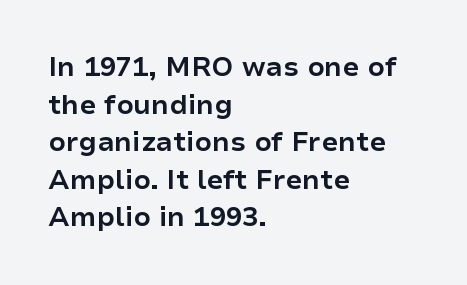
Q: Is the text bold? A: Yes.
Q: Is the text italic (slanted)? A: No, it is upright.
Q: Is the text underlined? A: No.
Q: How is the paragraph aligned? A: Left-aligned.
Q: Is the spacing between letters normal or unusually wide? A: Normal.
Q: Is the spacing between lines tight, normal or loose? A: Normal.
